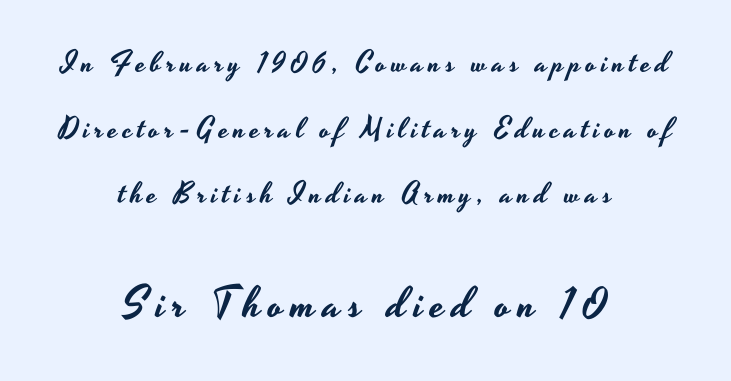
Q: Is the text italic (slanted)? A: Yes.
Q: Is the typeface a serif or a sans-serif typeface? A: Sans-serif.
Q: Is the text underlined? A: No.
Q: How is the paragraph aligned? A: Centered.
Q: Is the spacing between lines tight, normal or loose? A: Loose.
Q: Which block of text is set in a larger size, the first (top) or the second (bottom)? A: The second (bottom) one.
Q: Width (condensed, normal, or wide)? A: Wide.
Q: Stroke contrast? A: Low.
Q: x-height? A: Small.
Q: Monospaced? A: No.
